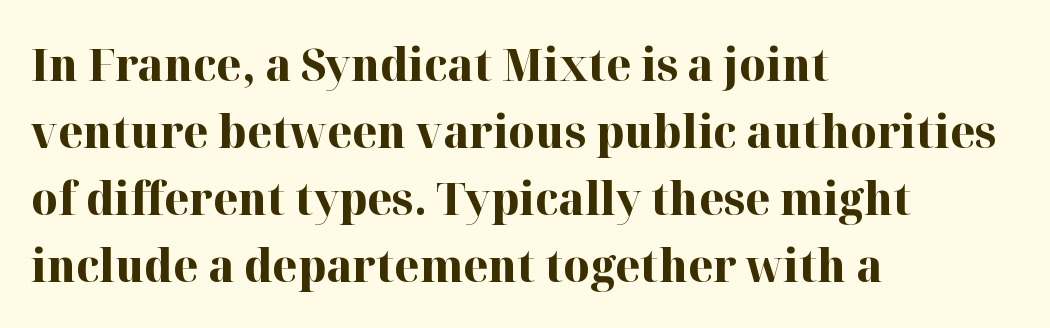
The type is set solid horizontally, with unmodified tracking. Bold? Absolutely — the strokes are thick and heavy. Decoration check: the copy has no underline. The paragraph shown leans on its left margin. Letterform terminals end in serifs throughout the passage. Is this a fixed-width face? No — the glyphs have proportional, varying widths.
